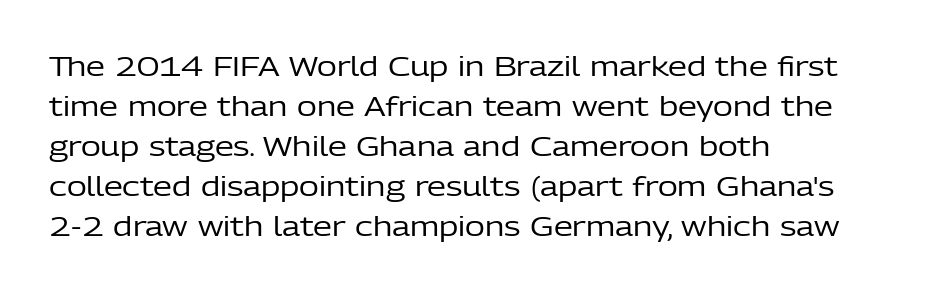
{"italic": "no", "bold": "no", "underline": "no", "align": "left", "line_spacing": "normal", "line_spacing_ratio": 1.48, "letter_spacing": "normal", "letter_spacing_em": 0.0, "glyph_px": 27}
